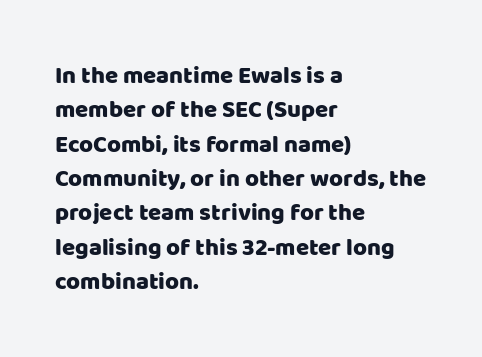
The image shows 24 px text type, upright; set left-aligned, normal line spacing (1.43x), normal letter spacing, not underlined.
